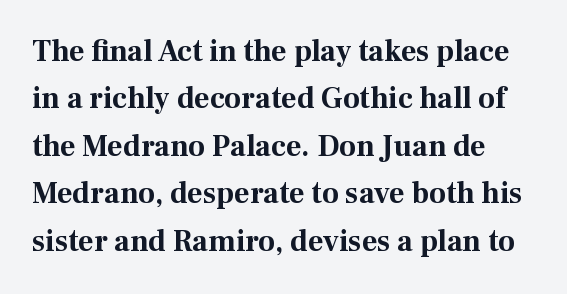
Q: Is the text bold? A: Yes.
Q: Is the text italic (slanted)? A: No, it is upright.
Q: Is the typeface a serif or a sans-serif typeface? A: Serif.
Q: Is the text underlined? A: No.
Q: Is the spacing between letters normal or unusually wide? A: Normal.
Q: Is the spacing between lines tight, normal or loose? A: Normal.
Q: Width (condensed, normal, or wide)? A: Normal.
Q: Stroke contrast? A: Medium.
Q: x-height? A: Medium.
Q: Monospaced? A: No.
